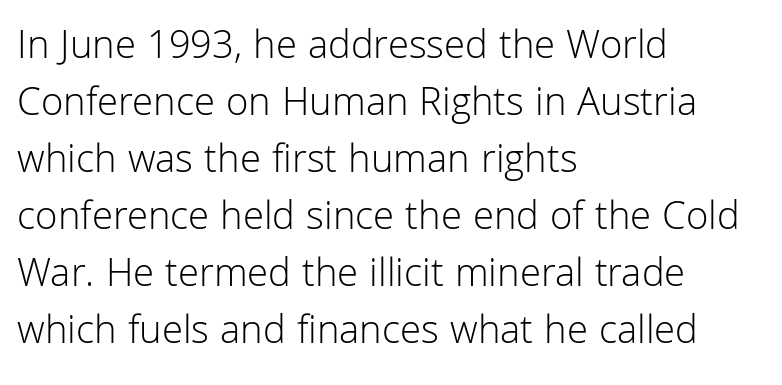
The image shows 41 px light sans-serif type, upright; set left-aligned, normal line spacing (1.39x), normal letter spacing, not underlined; low stroke contrast and a medium x-height.
